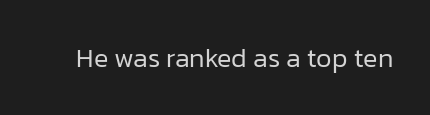
The image shows 27 px text type, upright; set normal letter spacing, not underlined.
